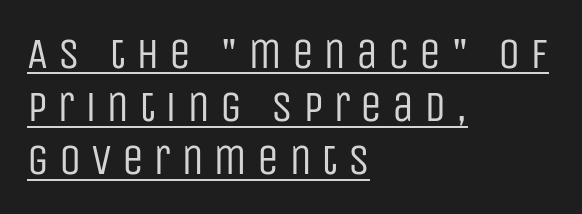
Q: Is the text bold? A: No.
Q: Is the text italic (slanted)? A: No, it is upright.
Q: Is the typeface a serif or a sans-serif typeface? A: Sans-serif.
Q: Is the text underlined? A: Yes.
Q: How is the paragraph aligned? A: Left-aligned.
Q: Is the spacing between letters normal or unusually wide? A: Unusually wide.
Q: Width (condensed, normal, or wide)? A: Condensed.
Q: Stroke contrast? A: Low.
Q: x-height? A: Large.
Q: Monospaced? A: No.
